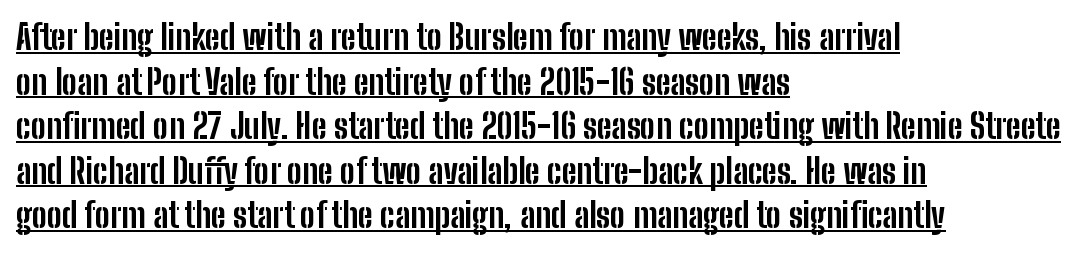
{"serif": "no", "italic": "no", "bold": "yes", "weight": "bold", "width": "condensed", "stroke_contrast": "low", "x_height": "medium", "monospaced": "no", "underline": "yes", "align": "left", "line_spacing": "normal", "line_spacing_ratio": 1.31, "letter_spacing": "normal", "letter_spacing_em": 0.0, "glyph_px": 34}
